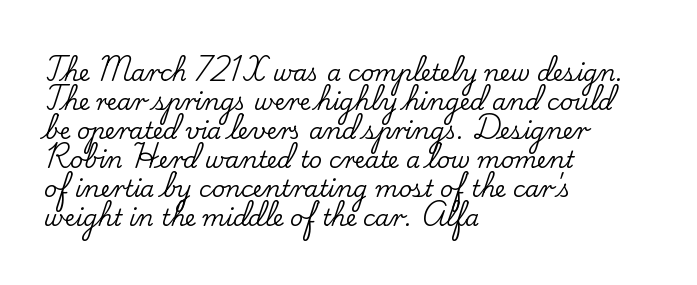
{"underline": "no", "align": "left", "line_spacing": "normal", "line_spacing_ratio": 1.26, "letter_spacing": "normal", "letter_spacing_em": 0.0, "glyph_px": 23}
